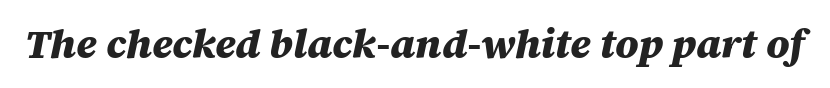
The passage shown is emphatically bold. A typesetter would call this proportional, since set widths differ per character. Yep, that's italic — everything's leaning. The horizontal fit of the characters is conventional and even. Descender tails drop into unmarked territory.
